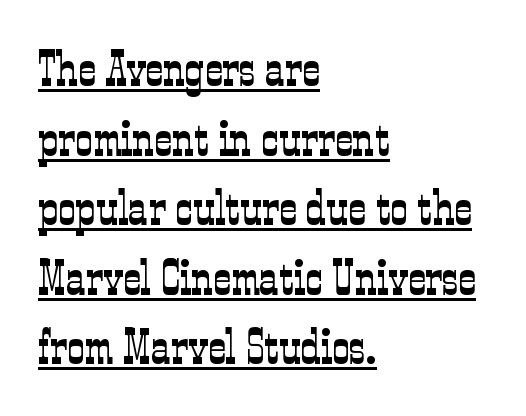
Q: Is the text bold? A: No.
Q: Is the text italic (slanted)? A: No, it is upright.
Q: Is the typeface a serif or a sans-serif typeface? A: Serif.
Q: Is the text underlined? A: Yes.
Q: How is the paragraph aligned? A: Left-aligned.
Q: Is the spacing between letters normal or unusually wide? A: Normal.
Q: Is the spacing between lines tight, normal or loose? A: Normal.
Q: Width (condensed, normal, or wide)? A: Condensed.
Q: Stroke contrast? A: Low.
Q: x-height? A: Medium.
Q: Monospaced? A: No.
